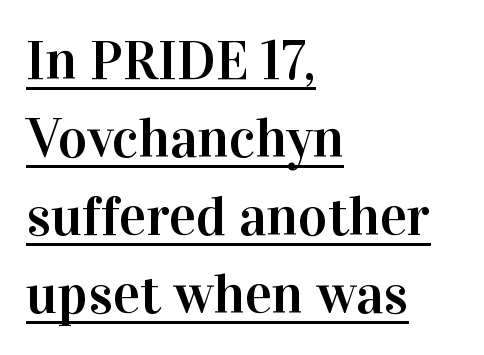
The image shows 56 px serif type, upright; set left-aligned, normal line spacing (1.39x), normal letter spacing, underlined; high stroke contrast and a medium x-height.
